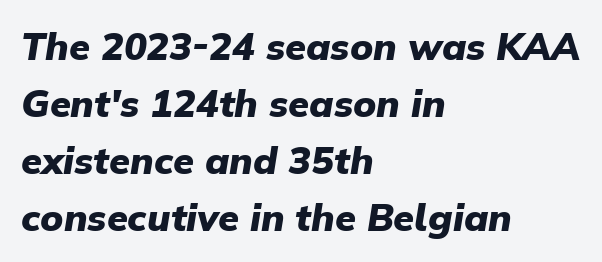
Q: Is the text bold? A: Yes.
Q: Is the text italic (slanted)? A: Yes, it leans right by about 9 degrees.
Q: Is the text underlined? A: No.
Q: How is the paragraph aligned? A: Left-aligned.
Q: Is the spacing between letters normal or unusually wide? A: Normal.
Q: Is the spacing between lines tight, normal or loose? A: Normal.
Q: Width (condensed, normal, or wide)? A: Normal.
Q: Stroke contrast? A: Low.
Q: x-height? A: Medium.
Q: Monospaced? A: No.
